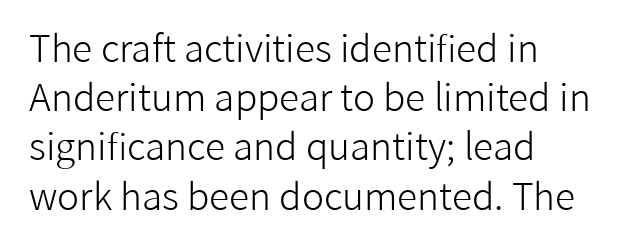
You could call the tracking neutral — neither tight nor loose. Students, observe: this is what conventionally led text looks like. These lines are rendered in a variable-pitch font. Alignment: flush left.
